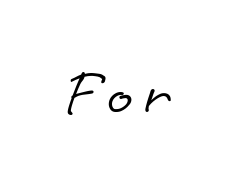
Q: Is the text bold? A: No.
Q: Is the typeface a serif or a sans-serif typeface? A: Sans-serif.
Q: Is the text underlined? A: No.
Q: Width (condensed, normal, or wide)? A: Normal.
Q: Stroke contrast? A: Low.
Q: x-height? A: Small.
Q: Monospaced? A: No.
